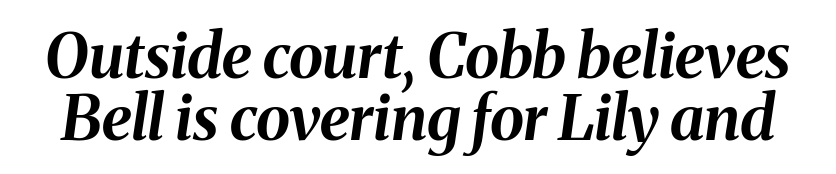
{"italic": "yes", "lean": "right", "slant_degrees": 8, "bold": "yes", "weight": "bold", "width": "normal", "stroke_contrast": "medium", "x_height": "medium", "monospaced": "no", "underline": "no", "line_spacing": "tight", "line_spacing_ratio": 1.0, "letter_spacing": "normal", "letter_spacing_em": 0.0, "glyph_px": 62}
